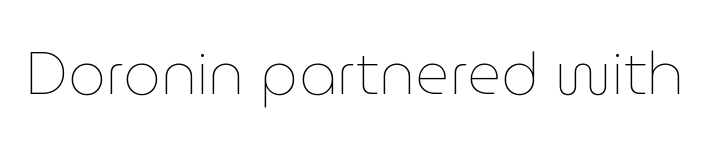
{"italic": "no", "bold": "no", "weight": "thin", "width": "normal", "stroke_contrast": "low", "x_height": "medium", "monospaced": "no", "underline": "no", "letter_spacing": "normal", "letter_spacing_em": 0.0, "glyph_px": 59}
